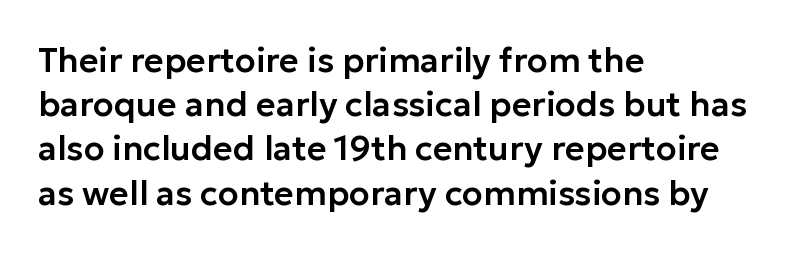
Q: Is the text italic (slanted)? A: No, it is upright.
Q: Is the typeface a serif or a sans-serif typeface? A: Sans-serif.
Q: Is the text underlined? A: No.
Q: How is the paragraph aligned? A: Left-aligned.
Q: Is the spacing between letters normal or unusually wide? A: Normal.
Q: Is the spacing between lines tight, normal or loose? A: Normal.
Q: Width (condensed, normal, or wide)? A: Normal.
Q: Stroke contrast? A: Low.
Q: x-height? A: Medium.
Q: Monospaced? A: No.
